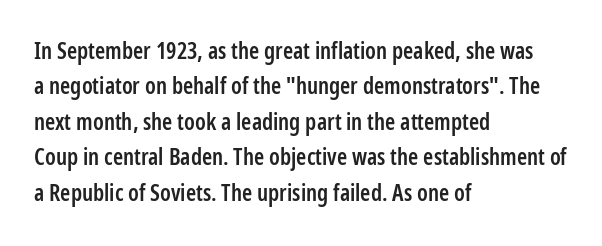
Q: Is the text bold? A: Semi-bold.
Q: Is the text italic (slanted)? A: No, it is upright.
Q: Is the text underlined? A: No.
Q: How is the paragraph aligned? A: Left-aligned.
Q: Is the spacing between letters normal or unusually wide? A: Normal.
Q: Is the spacing between lines tight, normal or loose? A: Normal.
